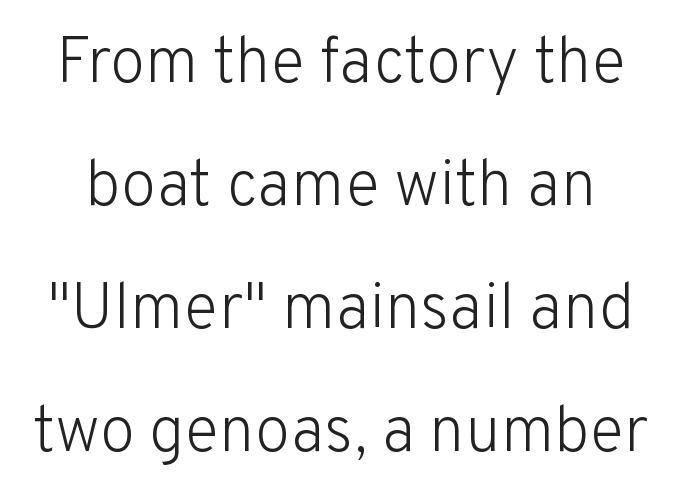
Quick note: underline off. This sample trades compactness for vertical openness between lines. Weight class: somewhere from thin through regular. Rendered with straight, roman letterforms. A typesetter would call this proportional, since set widths differ per character. Nothing sits at the stroke ends, so this counts as sans-serif.
